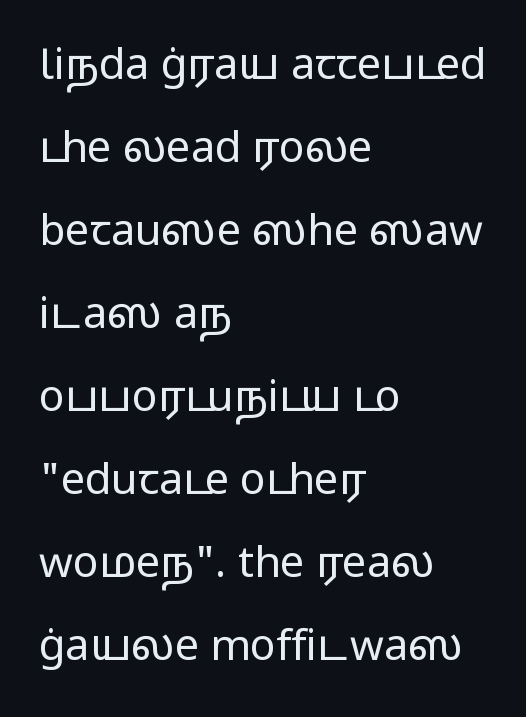
The image shows 43 px regular-weight, wide sans-serif type, upright; set left-aligned, loose line spacing (1.93x), normal letter spacing, not underlined; low stroke contrast and a medium x-height.
